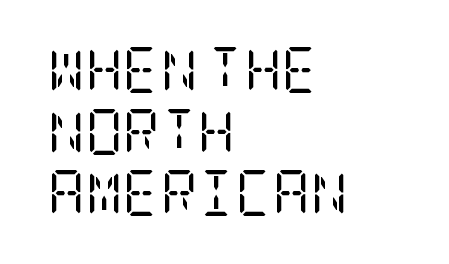
This is serif lettering, the kind often seen in printed books. Alignment: flush left. The type is set solid horizontally, with unmodified tracking. No letter is thick-stroked: the sample isn't bold.
